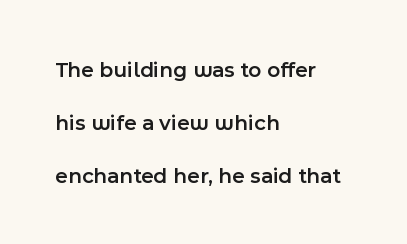
Q: Is the text bold? A: Semi-bold.
Q: Is the text italic (slanted)? A: No, it is upright.
Q: Is the text underlined? A: No.
Q: How is the paragraph aligned? A: Left-aligned.
Q: Is the spacing between letters normal or unusually wide? A: Normal.
Q: Is the spacing between lines tight, normal or loose? A: Loose.
